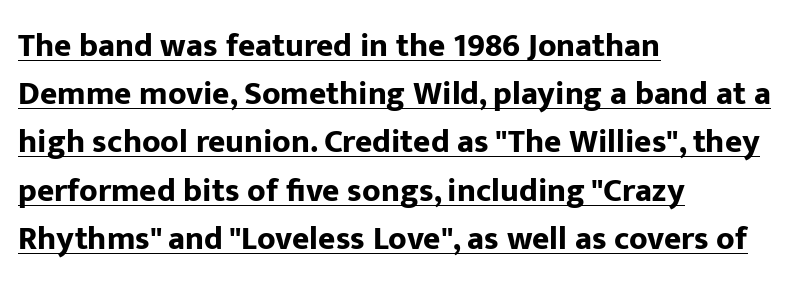
{"serif": "no", "italic": "no", "bold": "yes", "weight": "bold", "width": "normal", "stroke_contrast": "low", "x_height": "medium", "monospaced": "no", "underline": "yes", "align": "left", "line_spacing": "normal", "line_spacing_ratio": 1.46, "letter_spacing": "normal", "letter_spacing_em": 0.0, "glyph_px": 33}
